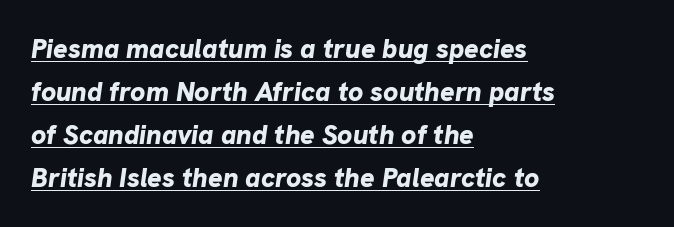
The image shows 27 px bold type, italic (leaning right); set left-aligned, normal line spacing (1.59x), normal letter spacing, underlined.
